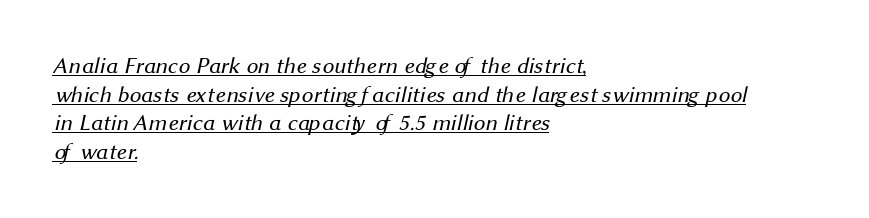
The image shows 23 px text type; set left-aligned, line spacing 1.24x, normal letter spacing, underlined.
